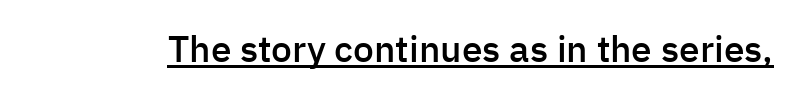
{"serif": "no", "italic": "no", "bold": "semi", "weight": "semibold", "width": "normal", "stroke_contrast": "low", "x_height": "medium", "monospaced": "no", "underline": "yes", "letter_spacing": "normal", "letter_spacing_em": 0.0, "glyph_px": 37}
